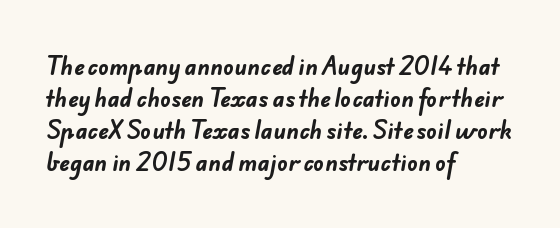
{"bold": "yes", "underline": "no", "align": "left", "line_spacing": "normal", "line_spacing_ratio": 1.46, "letter_spacing": "normal", "letter_spacing_em": 0.0, "glyph_px": 22}
